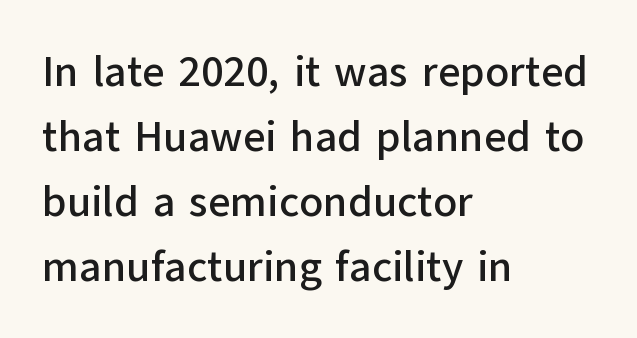
Rows of type keep a routine distance in the vertical direction. Decoration check: the copy has no underline. No feet cap the strokes, marking this as sans-serif type. What stands out about the letter spacing? Nothing — it is the standard amount. The compositor pushed each line to the left boundary. Posture: vertical.
